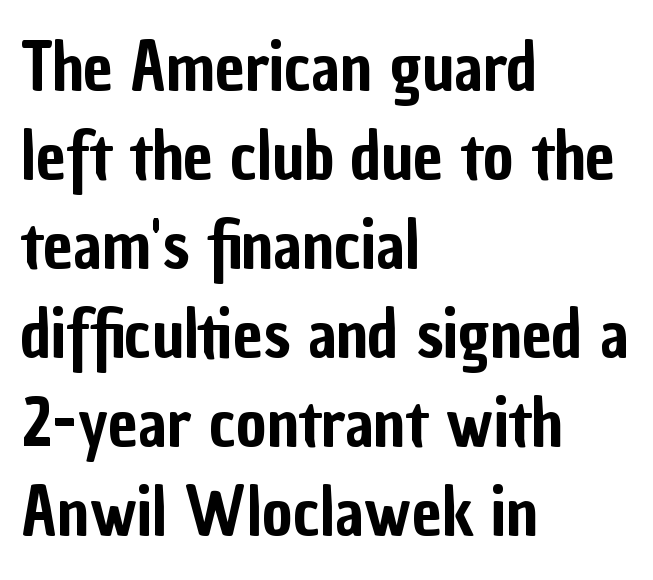
The image shows 66 px condensed sans-serif type, upright; set left-aligned, normal line spacing (1.35x), normal letter spacing, not underlined; low stroke contrast and a medium x-height.
